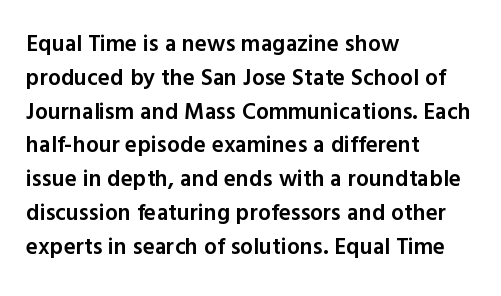
Q: Is the text bold? A: Semi-bold.
Q: Is the text italic (slanted)? A: No, it is upright.
Q: Is the text underlined? A: No.
Q: How is the paragraph aligned? A: Left-aligned.
Q: Is the spacing between letters normal or unusually wide? A: Normal.
Q: Is the spacing between lines tight, normal or loose? A: Normal.
